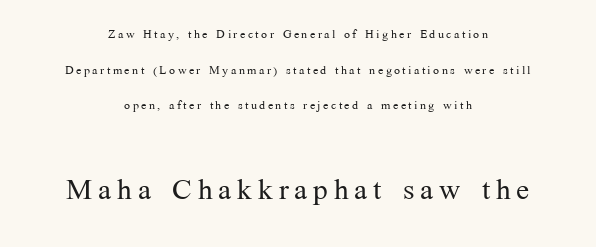
Q: Is the text bold? A: No.
Q: Is the text italic (slanted)? A: No, it is upright.
Q: Is the typeface a serif or a sans-serif typeface? A: Serif.
Q: Is the text underlined? A: No.
Q: How is the paragraph aligned? A: Centered.
Q: Is the spacing between lines tight, normal or loose? A: Loose.
Q: Which block of text is set in a larger size, the first (top) or the second (bottom)? A: The second (bottom) one.
Q: Width (condensed, normal, or wide)? A: Normal.
Q: Stroke contrast? A: Medium.
Q: x-height? A: Medium.
Q: Monospaced? A: No.
